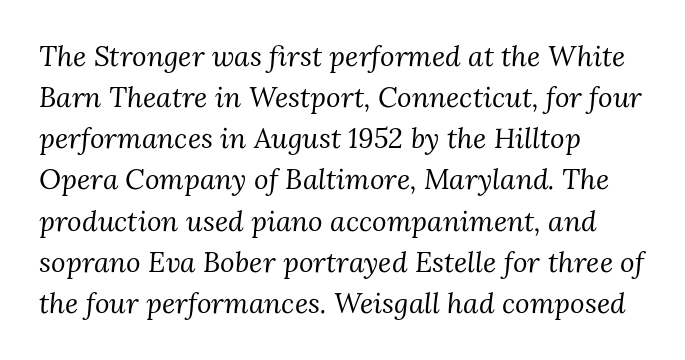
Q: Is the text bold? A: No.
Q: Is the text italic (slanted)? A: Yes, it leans right by about 3 degrees.
Q: Is the typeface a serif or a sans-serif typeface? A: Serif.
Q: Is the text underlined? A: No.
Q: How is the paragraph aligned? A: Left-aligned.
Q: Is the spacing between letters normal or unusually wide? A: Normal.
Q: Is the spacing between lines tight, normal or loose? A: Normal.
Q: Width (condensed, normal, or wide)? A: Normal.
Q: Stroke contrast? A: Medium.
Q: x-height? A: Medium.
Q: Monospaced? A: No.
